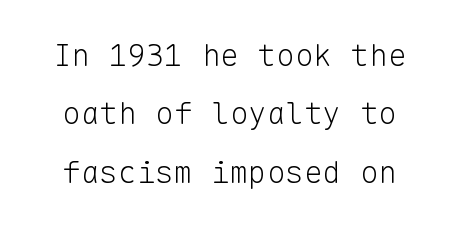
The image shows 31 px light sans-serif type, upright, monospaced; set line spacing 1.88x, normal letter spacing, not underlined; low stroke contrast and a medium x-height.
